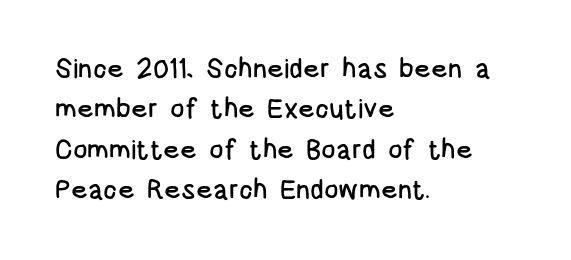
{"italic": "no", "underline": "no", "align": "left", "line_spacing": "normal", "line_spacing_ratio": 1.5, "letter_spacing": "normal", "letter_spacing_em": 0.0, "glyph_px": 27}
